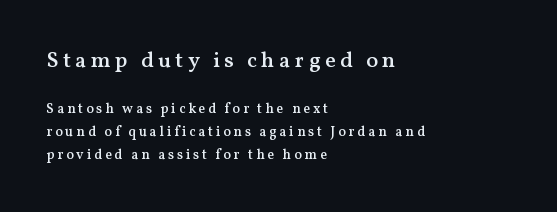
{"italic": "no", "bold": "semi", "underline": "no", "align": "left", "line_spacing": "normal", "line_spacing_ratio": 1.62, "letter_spacing": "wide", "letter_spacing_em": 0.2, "larger_block": "first", "size_ratio": 1.57, "glyph_px": 22}
